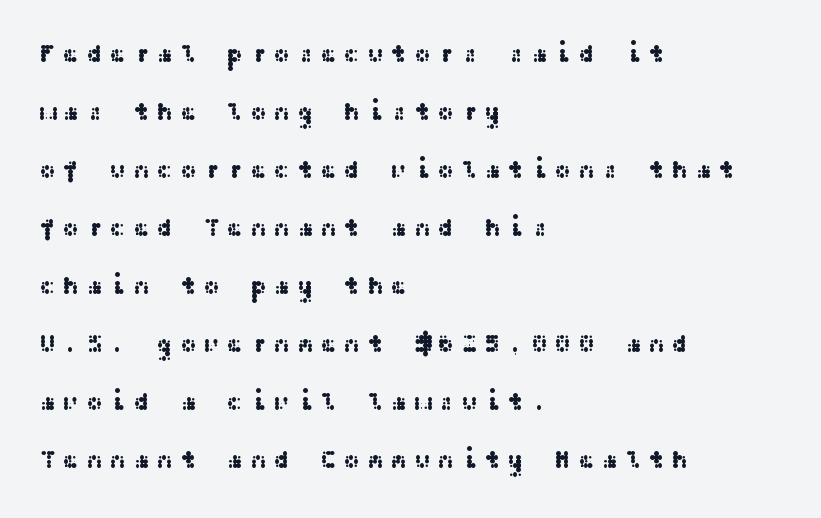
{"italic": "no", "underline": "no", "align": "left", "line_spacing": "loose", "line_spacing_ratio": 2.32, "letter_spacing": "wide", "letter_spacing_em": 0.27, "glyph_px": 25}
